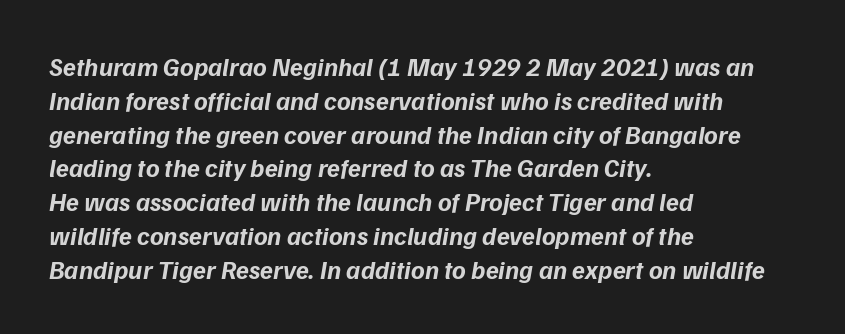
The image shows 26 px bold type, italic (leaning right); set left-aligned, normal line spacing (1.3x), normal letter spacing, not underlined.
